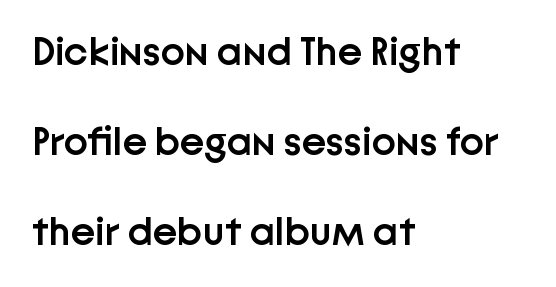
The image shows 41 px semibold sans-serif type, upright; set left-aligned, loose line spacing (2.2x), normal letter spacing, not underlined; low stroke contrast and a medium x-height.
